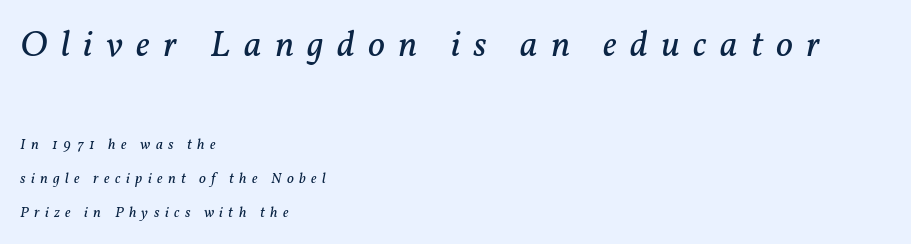
Q: Is the text bold? A: No.
Q: Is the text italic (slanted)? A: Yes, it leans right by about 11 degrees.
Q: Is the typeface a serif or a sans-serif typeface? A: Serif.
Q: Is the text underlined? A: No.
Q: How is the paragraph aligned? A: Left-aligned.
Q: Is the spacing between letters normal or unusually wide? A: Unusually wide.
Q: Is the spacing between lines tight, normal or loose? A: Loose.
Q: Which block of text is set in a larger size, the first (top) or the second (bottom)? A: The first (top) one.
Q: Width (condensed, normal, or wide)? A: Normal.
Q: Stroke contrast? A: Low.
Q: x-height? A: Medium.
Q: Monospaced? A: No.
